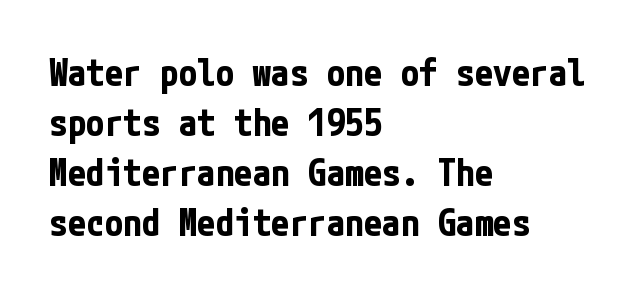
Q: Is the text bold? A: Yes.
Q: Is the text italic (slanted)? A: No, it is upright.
Q: Is the typeface a serif or a sans-serif typeface? A: Sans-serif.
Q: Is the text underlined? A: No.
Q: How is the paragraph aligned? A: Left-aligned.
Q: Is the spacing between letters normal or unusually wide? A: Normal.
Q: Is the spacing between lines tight, normal or loose? A: Normal.
Q: Width (condensed, normal, or wide)? A: Condensed.
Q: Stroke contrast? A: Low.
Q: x-height? A: Medium.
